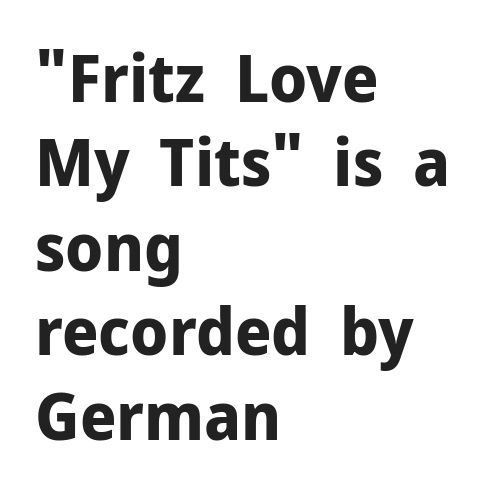
Q: Is the text bold? A: Yes.
Q: Is the text italic (slanted)? A: No, it is upright.
Q: Is the typeface a serif or a sans-serif typeface? A: Sans-serif.
Q: Is the text underlined? A: No.
Q: How is the paragraph aligned? A: Left-aligned.
Q: Is the spacing between letters normal or unusually wide? A: Normal.
Q: Is the spacing between lines tight, normal or loose? A: Normal.
Q: Width (condensed, normal, or wide)? A: Normal.
Q: Stroke contrast? A: Low.
Q: x-height? A: Medium.
Q: Monospaced? A: No.
